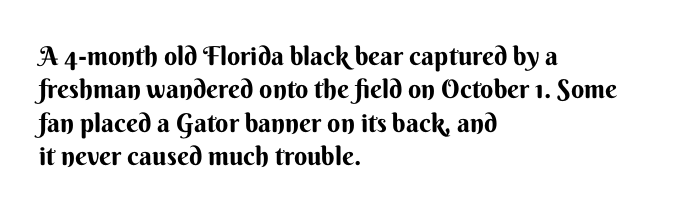
{"italic": "no", "bold": "yes", "underline": "no", "align": "left", "line_spacing": "normal", "line_spacing_ratio": 1.28, "letter_spacing": "normal", "letter_spacing_em": 0.0, "glyph_px": 26}
